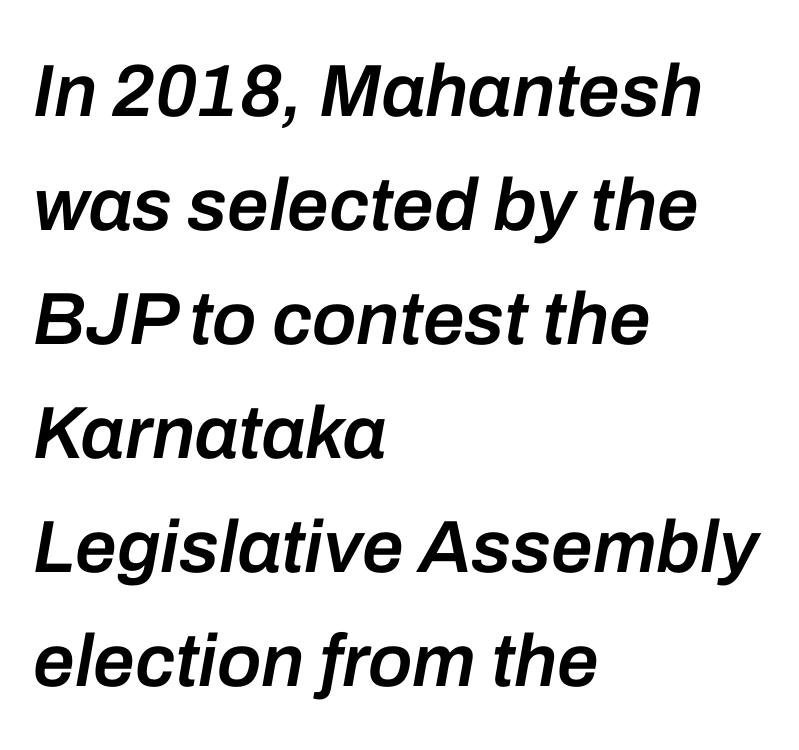
Q: Is the text bold? A: Semi-bold.
Q: Is the text italic (slanted)? A: Yes, it leans right by about 10 degrees.
Q: Is the text underlined? A: No.
Q: How is the paragraph aligned? A: Left-aligned.
Q: Is the spacing between letters normal or unusually wide? A: Normal.
Q: Is the spacing between lines tight, normal or loose? A: Normal.
Q: Width (condensed, normal, or wide)? A: Normal.
Q: Stroke contrast? A: Low.
Q: x-height? A: Medium.
Q: Monospaced? A: No.
